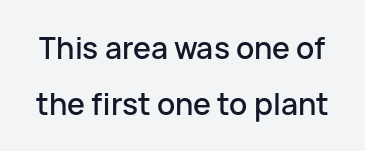
The image shows 30 px sans-serif type, upright; set line spacing 1.86x, normal letter spacing, not underlined; low stroke contrast and a medium x-height.
